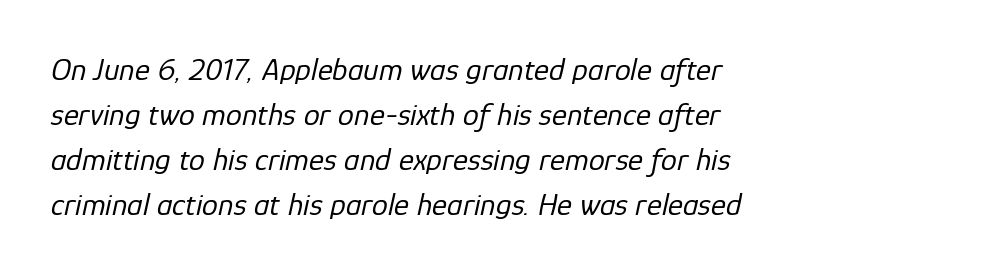
Q: Is the text bold? A: No.
Q: Is the text italic (slanted)? A: Yes, it leans right by about 12 degrees.
Q: Is the text underlined? A: No.
Q: How is the paragraph aligned? A: Left-aligned.
Q: Is the spacing between letters normal or unusually wide? A: Normal.
Q: Is the spacing between lines tight, normal or loose? A: Normal.
Q: Width (condensed, normal, or wide)? A: Normal.
Q: Stroke contrast? A: Low.
Q: x-height? A: Medium.
Q: Monospaced? A: No.
